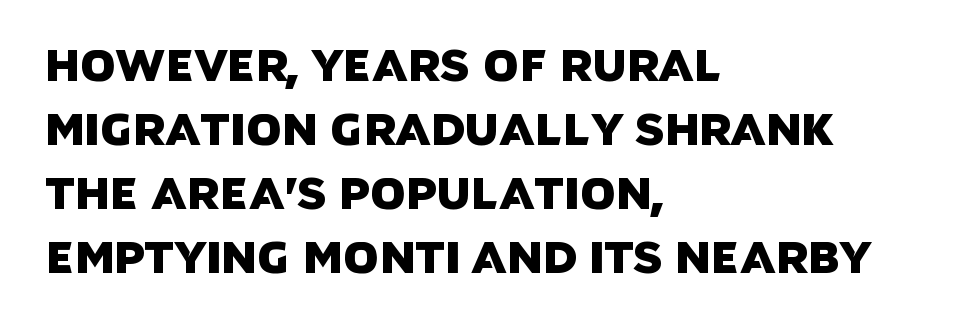
Type without underlining. Reading down the column, the eye jumps a familiar distance to each next line. Here the designer chose a conventional face with non-uniform glyph widths. The setting favours the left margin, as ordinary paragraphs usually do. Nothing unusual about the tracking: characters are spaced as the font intends. A typesetter would label this face a sans.
